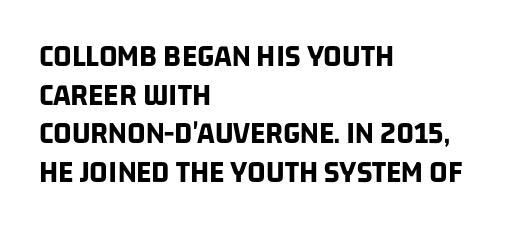
The image shows 32 px bold, condensed sans-serif type; set left-aligned, line spacing 1.21x, normal letter spacing, not underlined; low stroke contrast and a large x-height.
